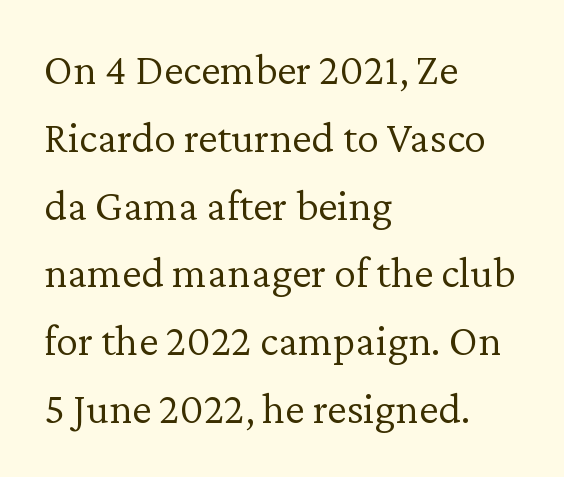
The image shows 44 px light serif type, upright; set left-aligned, normal line spacing (1.54x), normal letter spacing, not underlined; low stroke contrast and a medium x-height.
